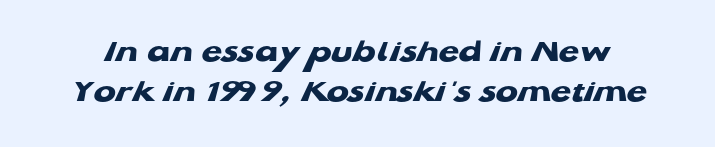
{"serif": "no", "bold": "yes", "weight": "heavy", "width": "wide", "stroke_contrast": "low", "x_height": "medium", "monospaced": "no", "underline": "no", "line_spacing_ratio": 1.22, "letter_spacing": "normal", "letter_spacing_em": 0.0, "glyph_px": 33}
